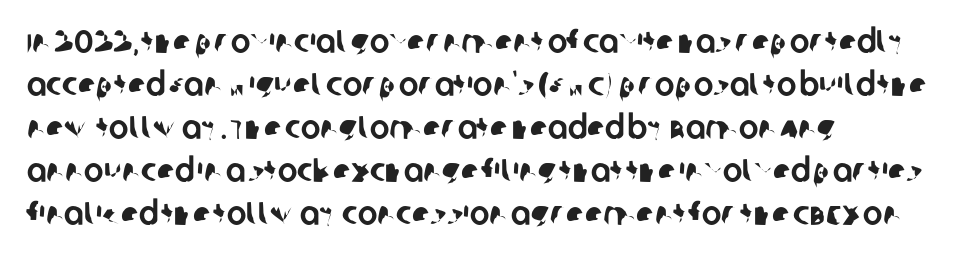
Q: Is the typeface a serif or a sans-serif typeface? A: Sans-serif.
Q: Is the text underlined? A: No.
Q: How is the paragraph aligned? A: Left-aligned.
Q: Is the spacing between letters normal or unusually wide? A: Normal.
Q: Is the spacing between lines tight, normal or loose? A: Normal.
Q: Width (condensed, normal, or wide)? A: Normal.
Q: Stroke contrast? A: Low.
Q: x-height? A: Large.
Q: Monospaced? A: No.
